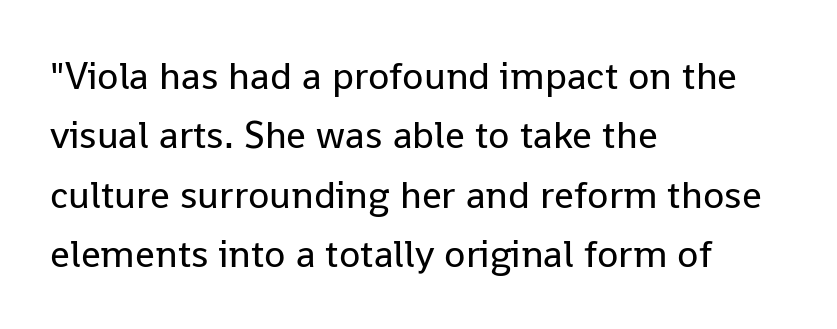
{"serif": "no", "italic": "no", "bold": "no", "weight": "regular", "width": "normal", "stroke_contrast": "low", "x_height": "medium", "monospaced": "no", "underline": "no", "align": "left", "line_spacing": "normal", "line_spacing_ratio": 1.52, "letter_spacing": "normal", "letter_spacing_em": 0.0, "glyph_px": 39}
